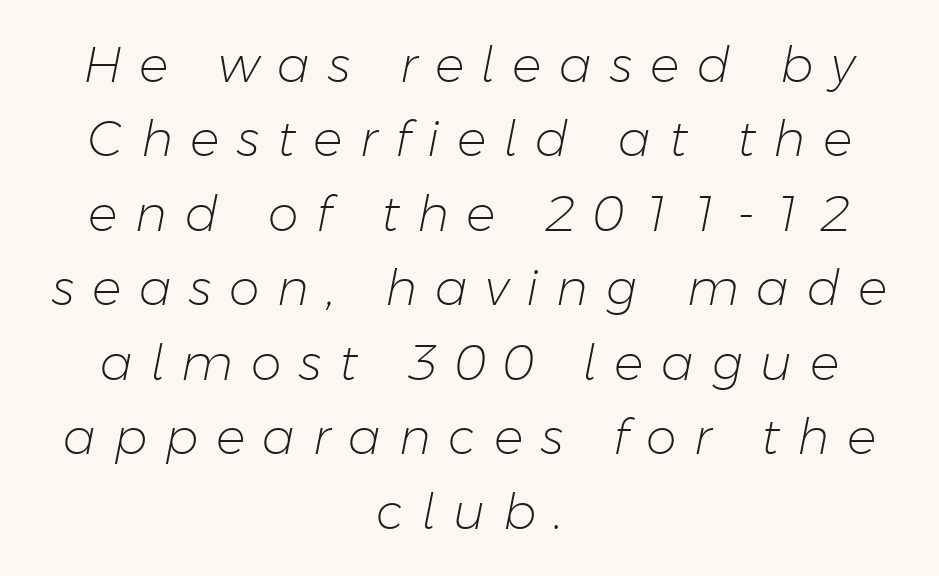
Is this a fixed-width face? No — the glyphs have proportional, varying widths. Counters stay open thanks to moderate or lighter strokes. A typesetter would mark this as italic. The block of text has a typical density, with ordinary space between rows. Substantial extra tracking has been applied to these lines.
